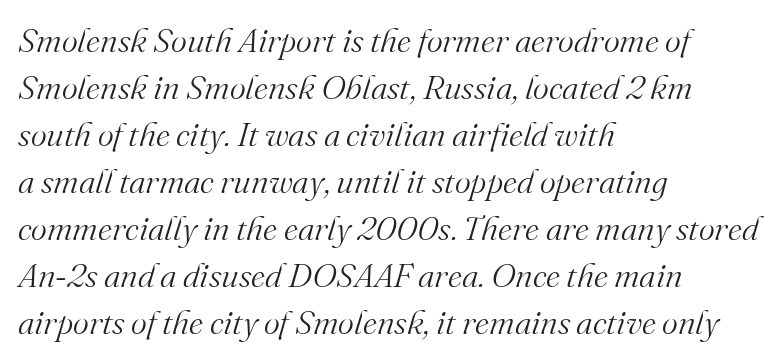
Q: Is the text bold? A: No.
Q: Is the text italic (slanted)? A: Yes, it leans right by about 16 degrees.
Q: Is the typeface a serif or a sans-serif typeface? A: Serif.
Q: Is the text underlined? A: No.
Q: How is the paragraph aligned? A: Left-aligned.
Q: Is the spacing between letters normal or unusually wide? A: Normal.
Q: Is the spacing between lines tight, normal or loose? A: Normal.
Q: Width (condensed, normal, or wide)? A: Normal.
Q: Stroke contrast? A: Medium.
Q: x-height? A: Small.
Q: Monospaced? A: No.
